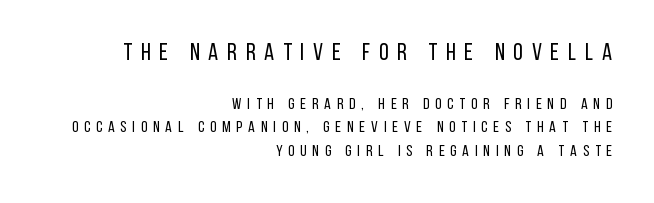
These lines sit exactly where default settings would place them. The glyphs are unaccompanied by any horizontal stroke below them. Letters have the restrained weight of plain body copy at most. Which margin do the lines hug? The right one — the left edge is uneven. Loose tracking; the words dissolve into strings of separated letters.
